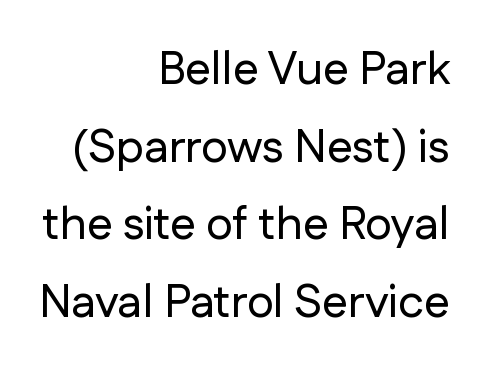
The image shows 46 px sans-serif type, upright; set right-aligned, normal line spacing (1.69x), normal letter spacing, not underlined; low stroke contrast and a medium x-height.
